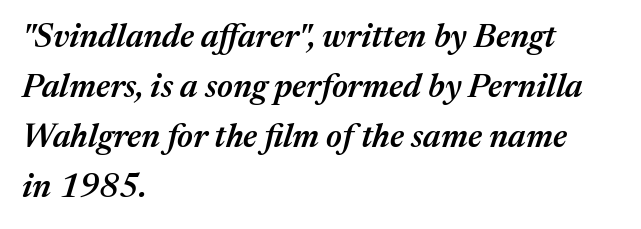
{"italic": "yes", "lean": "right", "slant_degrees": 17, "bold": "semi", "weight": "semibold", "width": "normal", "stroke_contrast": "medium", "x_height": "medium", "monospaced": "no", "underline": "no", "align": "left", "line_spacing": "normal", "line_spacing_ratio": 1.52, "letter_spacing": "normal", "letter_spacing_em": 0.0, "glyph_px": 33}
